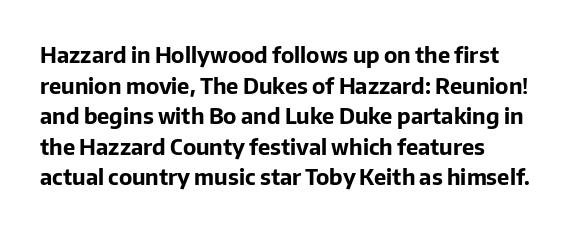
If you drew a line through each stem, it would be perfectly vertical. A normal amount of white space separates one row of letters from the next. Unmarked baselines from the first word to the last. Pretty heavy lettering here — definitely bold. The paragraph has a hard left edge and a soft right edge. These lines keep a tight, regular rhythm from letter to letter.
